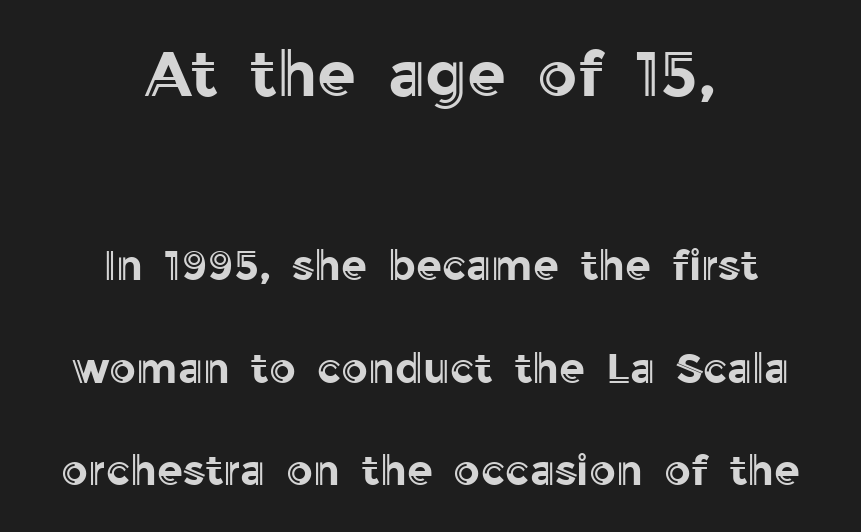
Q: Is the text italic (slanted)? A: No, it is upright.
Q: Is the text underlined? A: No.
Q: How is the paragraph aligned? A: Centered.
Q: Is the spacing between letters normal or unusually wide? A: Normal.
Q: Is the spacing between lines tight, normal or loose? A: Loose.
Q: Which block of text is set in a larger size, the first (top) or the second (bottom)? A: The first (top) one.
Q: Width (condensed, normal, or wide)? A: Normal.
Q: x-height? A: Medium.
Q: Monospaced? A: No.
